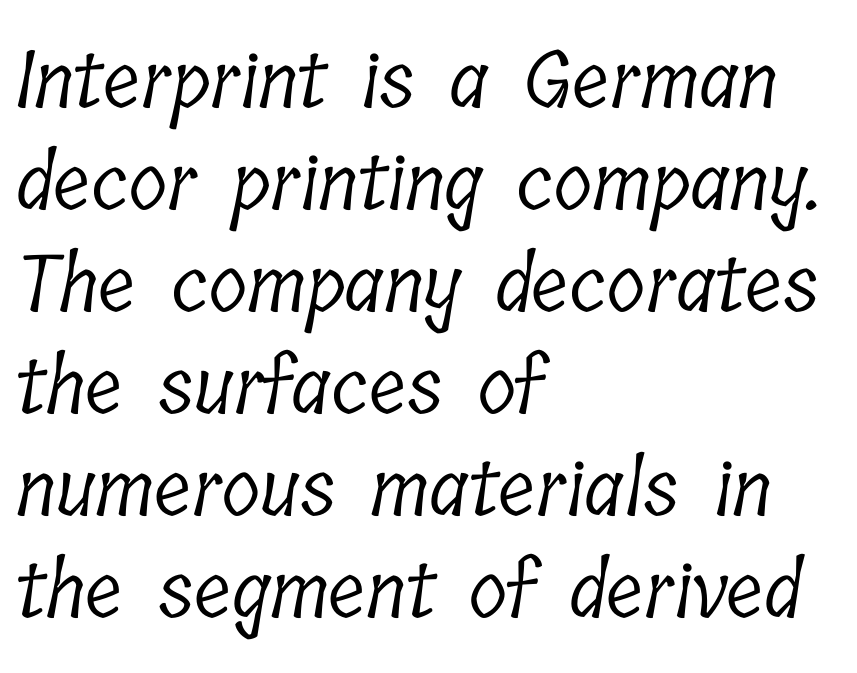
Q: Is the text bold? A: No.
Q: Is the typeface a serif or a sans-serif typeface? A: Serif.
Q: Is the text underlined? A: No.
Q: How is the paragraph aligned? A: Left-aligned.
Q: Is the spacing between letters normal or unusually wide? A: Normal.
Q: Is the spacing between lines tight, normal or loose? A: Normal.
Q: Width (condensed, normal, or wide)? A: Condensed.
Q: Stroke contrast? A: Low.
Q: x-height? A: Medium.
Q: Monospaced? A: No.
